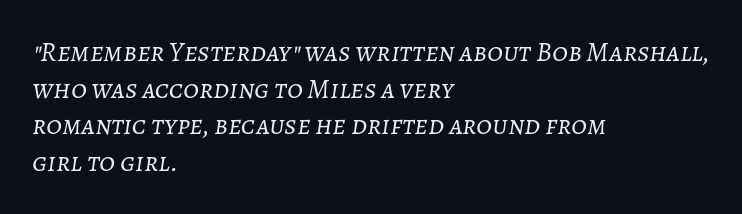
The image shows 28 px light type, italic (leaning right); set left-aligned, normal line spacing (1.31x), normal letter spacing, not underlined; low stroke contrast and a medium x-height.
